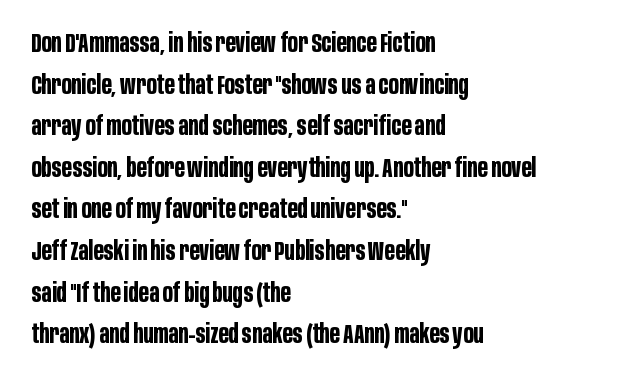
The image shows 26 px bold type, upright; set left-aligned, normal line spacing (1.6x), normal letter spacing, not underlined.
